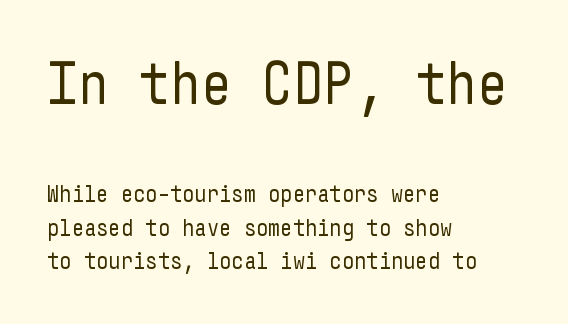
{"serif": "no", "italic": "no", "bold": "no", "weight": "regular", "width": "condensed", "stroke_contrast": "low", "x_height": "medium", "underline": "no", "align": "left", "line_spacing": "normal", "line_spacing_ratio": 1.4, "letter_spacing": "normal", "letter_spacing_em": 0.0, "larger_block": "first", "size_ratio": 2.5, "glyph_px": 60}
